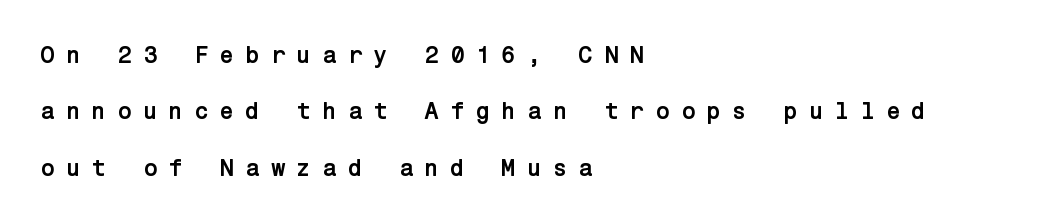
Q: Is the text bold? A: Yes.
Q: Is the text italic (slanted)? A: No, it is upright.
Q: Is the text underlined? A: No.
Q: How is the paragraph aligned? A: Left-aligned.
Q: Is the spacing between letters normal or unusually wide? A: Unusually wide.
Q: Is the spacing between lines tight, normal or loose? A: Loose.
